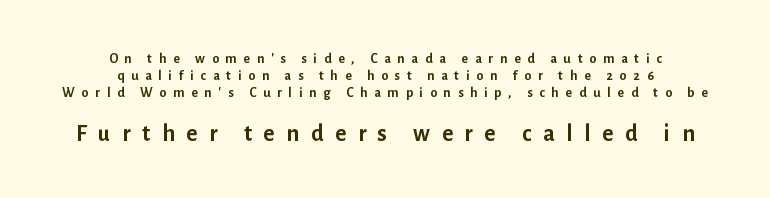
{"italic": "no", "bold": "yes", "underline": "no", "align": "center", "line_spacing_ratio": 1.22, "letter_spacing": "wide", "letter_spacing_em": 0.48, "larger_block": "second", "size_ratio": 1.71, "glyph_px": 24}
